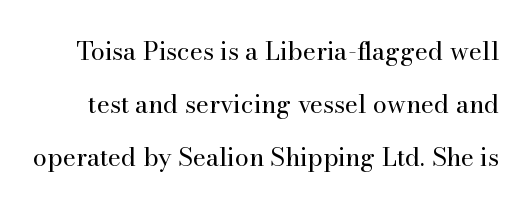
Q: Is the text bold? A: No.
Q: Is the text italic (slanted)? A: No, it is upright.
Q: Is the text underlined? A: No.
Q: Is the spacing between letters normal or unusually wide? A: Normal.
Q: Is the spacing between lines tight, normal or loose? A: Loose.
